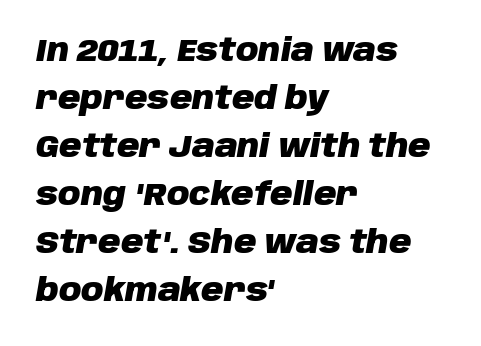
{"italic": "yes", "lean": "right", "slant_degrees": 10, "bold": "yes", "weight": "heavy", "width": "normal", "stroke_contrast": "low", "x_height": "large", "monospaced": "no", "underline": "no", "align": "left", "line_spacing": "normal", "line_spacing_ratio": 1.55, "letter_spacing": "normal", "letter_spacing_em": 0.0, "glyph_px": 31}
